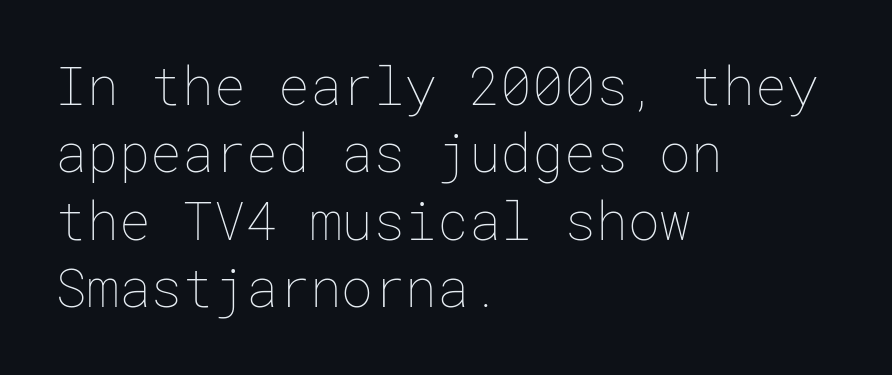
The image shows 53 px thin type, upright; set left-aligned, normal line spacing (1.27x), normal letter spacing, not underlined; low stroke contrast and a medium x-height.
